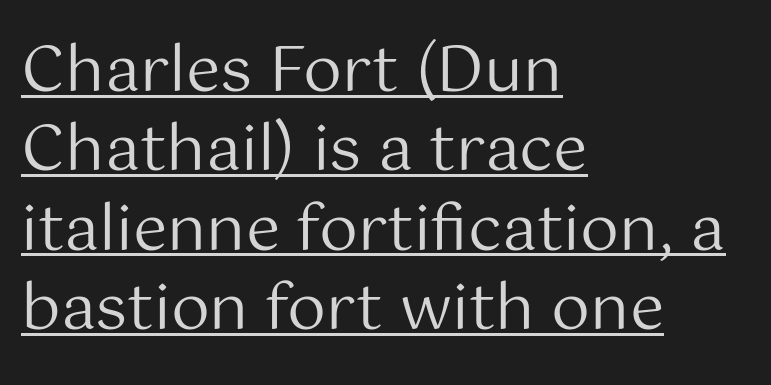
{"serif": "no", "italic": "no", "bold": "no", "weight": "regular", "width": "normal", "stroke_contrast": "medium", "x_height": "medium", "monospaced": "no", "underline": "yes", "align": "left", "line_spacing": "normal", "line_spacing_ratio": 1.28, "letter_spacing": "normal", "letter_spacing_em": 0.0, "glyph_px": 62}
